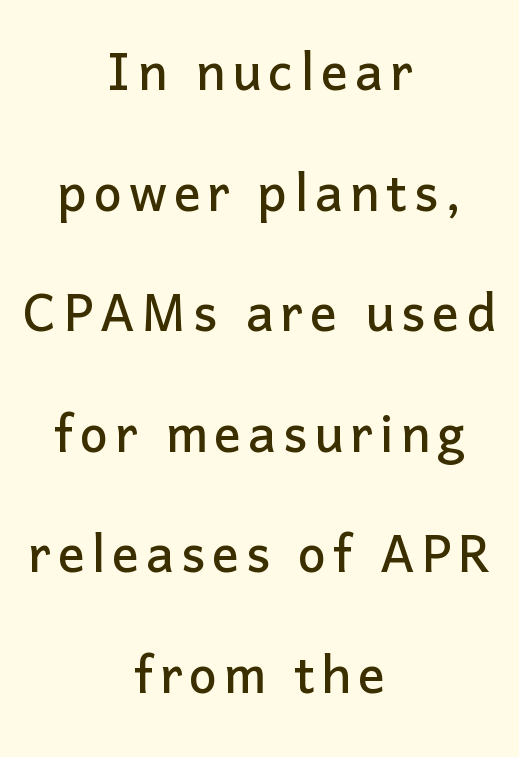
Regarding serifs, this sample does without them. These lines are rendered in a variable-pitch font. Do the letters lean? They stand straight. Horizontal alignment here is central, giving a formal, balanced look. Just letters on the line, the space beneath them empty.
